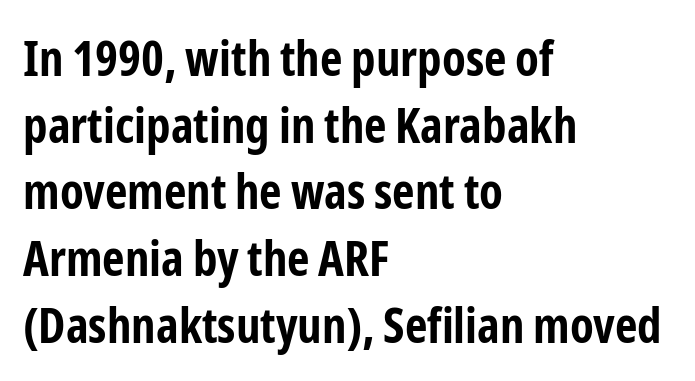
{"serif": "no", "italic": "no", "bold": "yes", "weight": "bold", "width": "condensed", "stroke_contrast": "low", "x_height": "medium", "monospaced": "no", "underline": "no", "align": "left", "line_spacing": "normal", "line_spacing_ratio": 1.36, "letter_spacing": "normal", "letter_spacing_em": 0.0, "glyph_px": 49}
